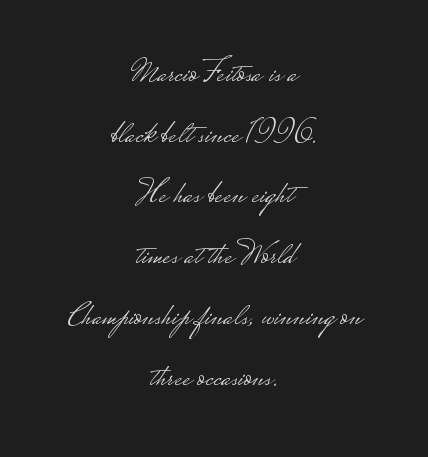
Here the glyphs are tracked normally, forming tight word shapes. Weight: in the light-to-regular range. Each letter keeps its own natural width here, so spacing adapts to shape. The letters carry no serifs — their stems end cleanly without finishing strokes. The rag falls on both sides of this text block equally.
